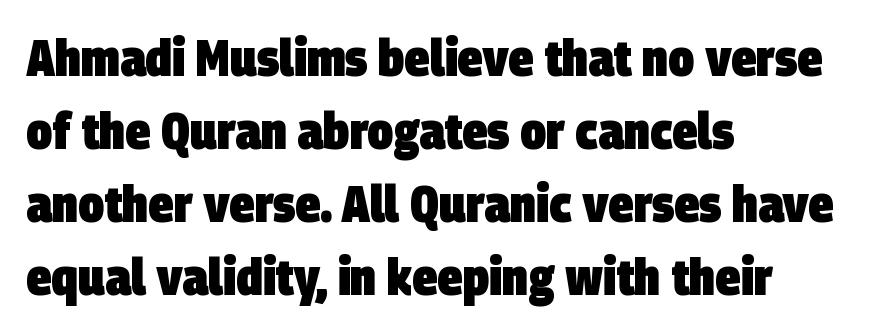
{"serif": "no", "bold": "yes", "weight": "heavy", "width": "condensed", "stroke_contrast": "low", "x_height": "large", "monospaced": "no", "underline": "no", "align": "left", "line_spacing": "normal", "line_spacing_ratio": 1.43, "letter_spacing": "normal", "letter_spacing_em": 0.0, "glyph_px": 51}
